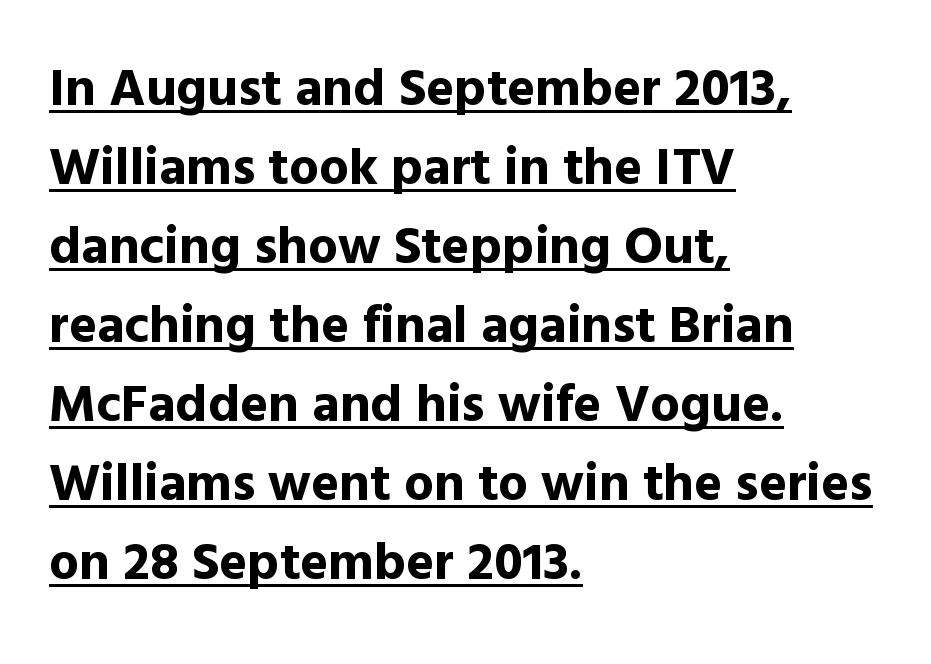
{"serif": "no", "italic": "no", "bold": "yes", "weight": "bold", "width": "normal", "x_height": "medium", "monospaced": "no", "underline": "yes", "align": "left", "line_spacing": "normal", "line_spacing_ratio": 1.49, "letter_spacing": "normal", "letter_spacing_em": 0.0, "glyph_px": 53}
